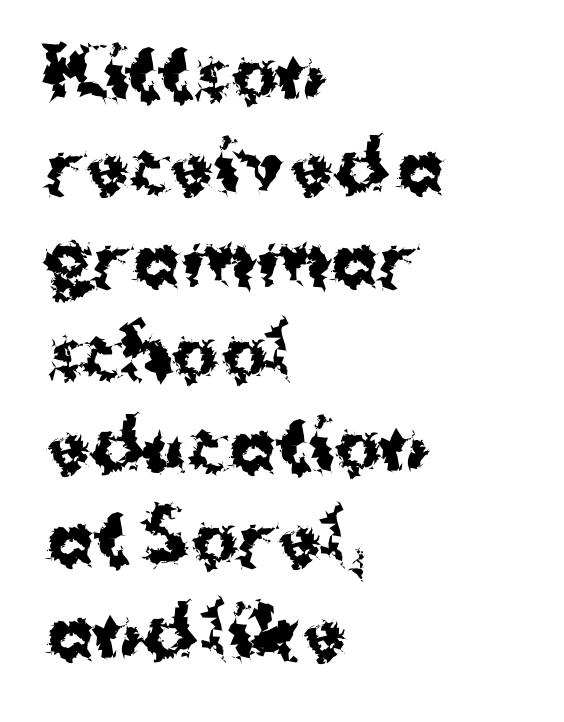
Q: Is the text bold? A: Yes.
Q: Is the text italic (slanted)? A: No, it is upright.
Q: Is the typeface a serif or a sans-serif typeface? A: Sans-serif.
Q: Is the text underlined? A: No.
Q: How is the paragraph aligned? A: Left-aligned.
Q: Is the spacing between letters normal or unusually wide? A: Normal.
Q: Is the spacing between lines tight, normal or loose? A: Normal.
Q: Width (condensed, normal, or wide)? A: Normal.
Q: Stroke contrast? A: Medium.
Q: x-height? A: Medium.
Q: Monospaced? A: No.
